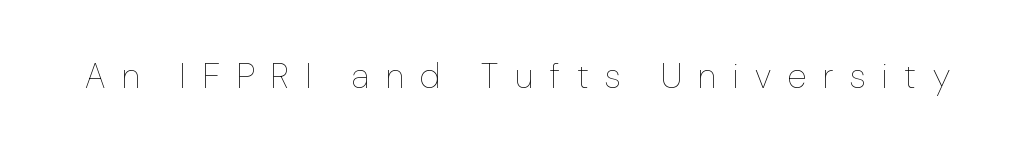
{"italic": "no", "bold": "no", "weight": "thin", "width": "condensed", "stroke_contrast": "low", "x_height": "medium", "monospaced": "no", "underline": "no", "letter_spacing": "wide", "letter_spacing_em": 0.48, "glyph_px": 35}
